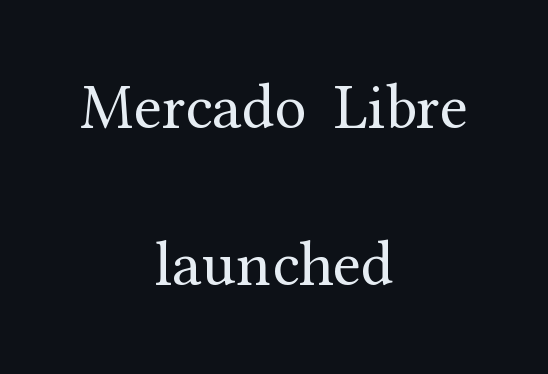
The image shows 64 px regular-weight serif type, upright; set centered, loose line spacing (2.46x), normal letter spacing, not underlined; medium stroke contrast and a medium x-height.
